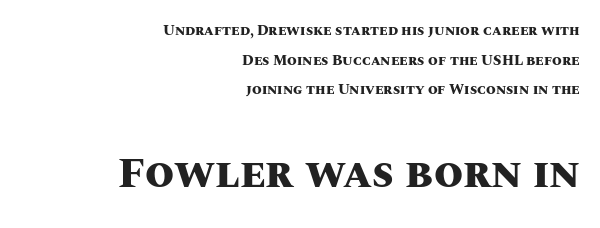
The image shows 42 px heavy type, upright; set right-aligned, loose line spacing (2.11x), normal letter spacing, not underlined; the second (bottom) block is 3.0x larger; medium stroke contrast and a large x-height.
